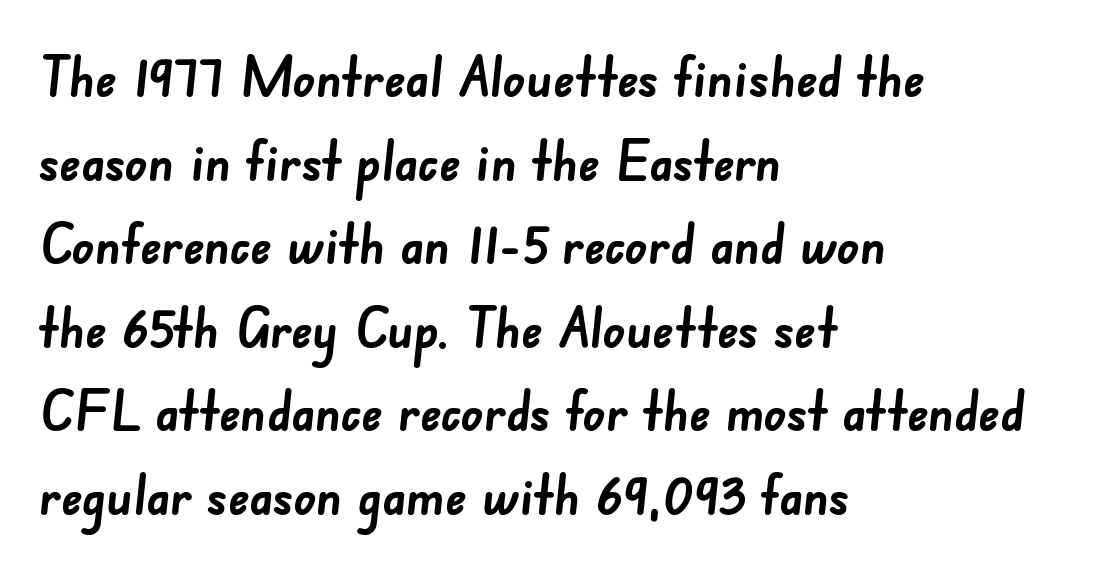
What weight is shown? A full bold with thick strokes. The zone under the glyphs is completely vacant. The typeface chosen for these lines omits serifs. Teacher's note: observe the even left margin — that is flush-left alignment. The gaps between neighbouring characters are ordinary and unremarkable.
